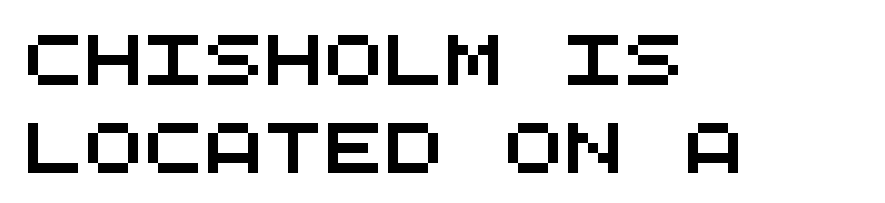
There is no visible air inserted between adjacent glyphs. Check under the words: just untouched page. A student would call this left alignment; a typographer would say flush left, rag right. This sample uses a sans-serif face. A typesetter would call this monospace, since all characters share one set width.
